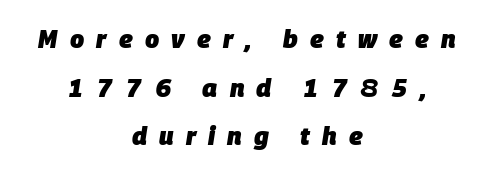
Q: Is the text bold? A: Yes.
Q: Is the text italic (slanted)? A: Yes, it leans right by about 9 degrees.
Q: Is the text underlined? A: No.
Q: How is the paragraph aligned? A: Centered.
Q: Is the spacing between letters normal or unusually wide? A: Unusually wide.
Q: Is the spacing between lines tight, normal or loose? A: Loose.
